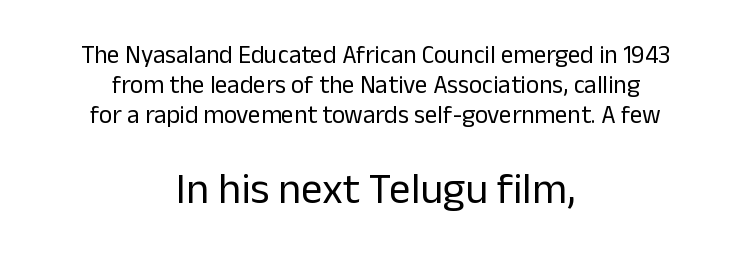
{"serif": "no", "italic": "no", "bold": "no", "weight": "regular", "width": "normal", "stroke_contrast": "low", "x_height": "medium", "monospaced": "no", "underline": "no", "align": "center", "line_spacing_ratio": 1.2, "letter_spacing": "normal", "letter_spacing_em": 0.0, "larger_block": "second", "size_ratio": 1.72, "glyph_px": 43}
